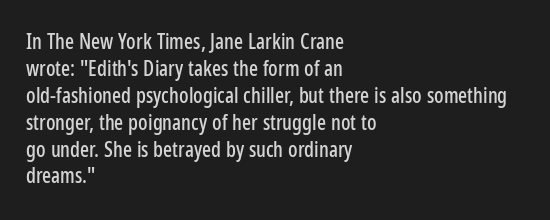
The image shows 21 px text type, upright; set left-aligned, normal line spacing (1.28x), normal letter spacing, not underlined.
